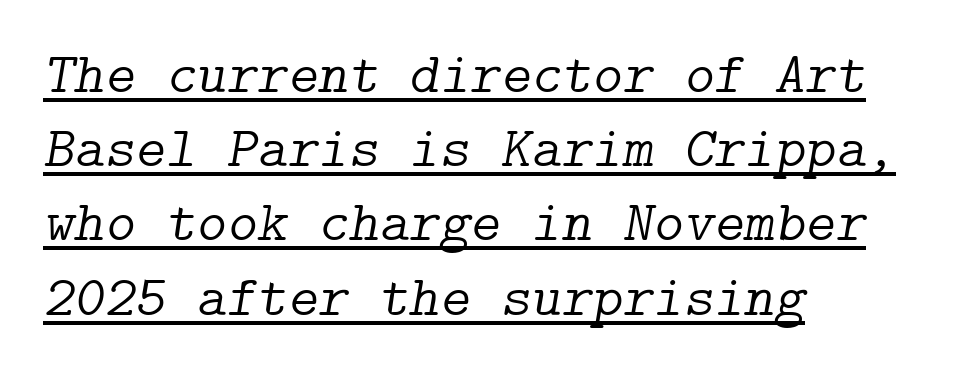
The letterforms sit shoulder to shoulder at normal distance. On a weight scale, this lands at 450 or below. Looking at the ascenders, they clearly lean. The glyphs are accompanied by a horizontal stroke just below them. The characters display serif detailing at their extremities. If you measured baseline to baseline, you'd find a middling distance.
